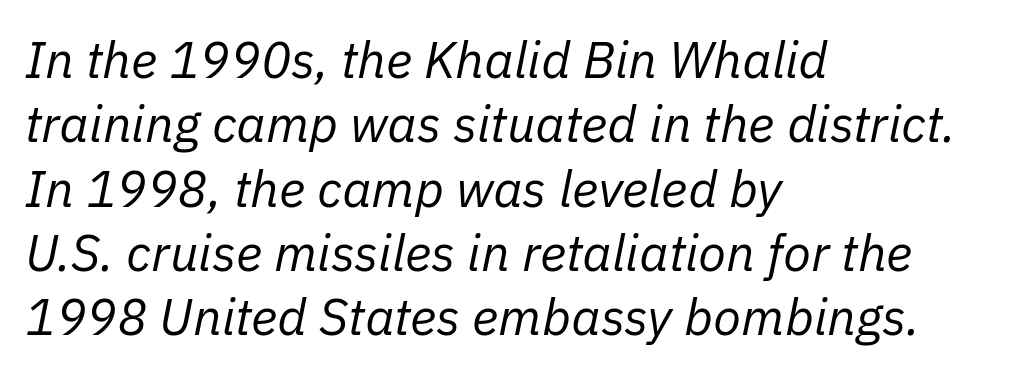
Observe the lean: these are italic letterforms. The block of text has a typical density, with ordinary space between rows. Weight class: somewhere from thin through regular. Casual observation: everything's shoved over to the left. Standard letterfit; no display-style spreading of the glyphs. A typesetter would call this proportional, since set widths differ per character.
